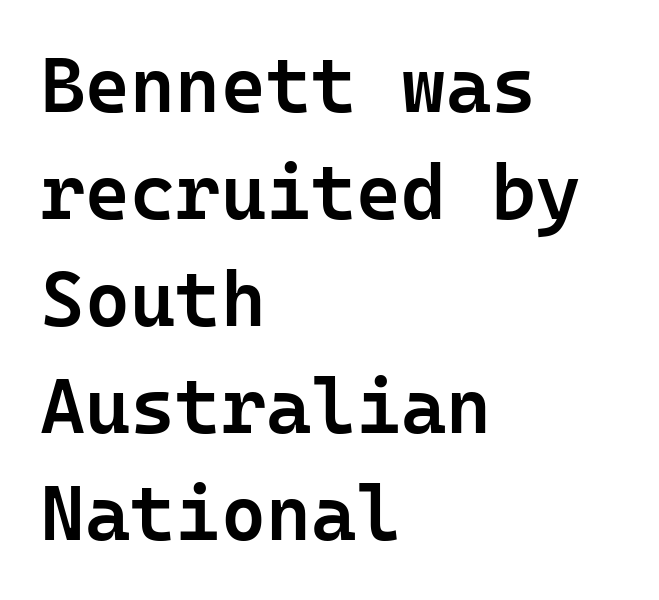
The image shows 77 px semibold sans-serif type, upright, monospaced; set left-aligned, normal line spacing (1.39x), normal letter spacing, not underlined; low stroke contrast and a medium x-height.
